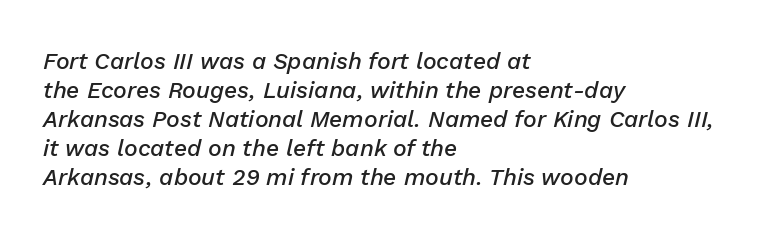
{"italic": "yes", "lean": "right", "slant_degrees": 13, "bold": "semi", "underline": "no", "align": "left", "line_spacing": "normal", "line_spacing_ratio": 1.26, "letter_spacing": "normal", "letter_spacing_em": 0.0, "glyph_px": 23}
